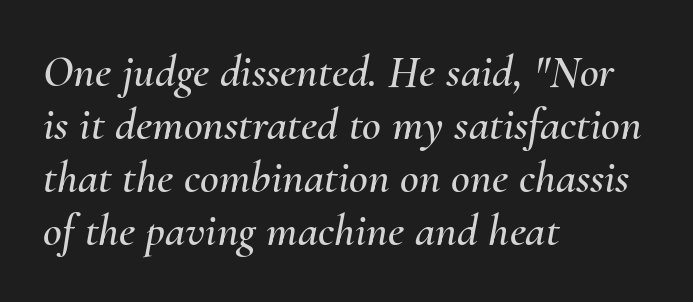
{"italic": "yes", "lean": "right", "slant_degrees": 10, "width": "normal", "stroke_contrast": "medium", "x_height": "small", "monospaced": "no", "underline": "no", "align": "left", "line_spacing": "tight", "line_spacing_ratio": 1.15, "letter_spacing": "normal", "letter_spacing_em": 0.0, "glyph_px": 46}
